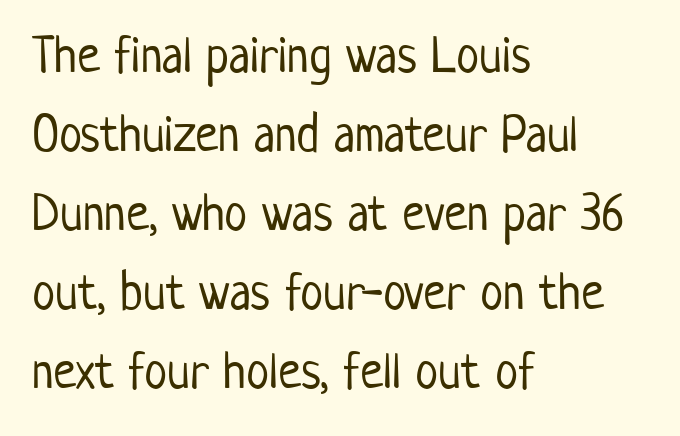
Character widths vary here, with narrow letters taking less room than wide ones. What's the leading like? Ordinary, nothing unusual. The letterforms sit shoulder to shoulder at normal distance. Counters stay open thanks to moderate or lighter strokes. These lines are composed in type without serifs. The words here are not underlined.
